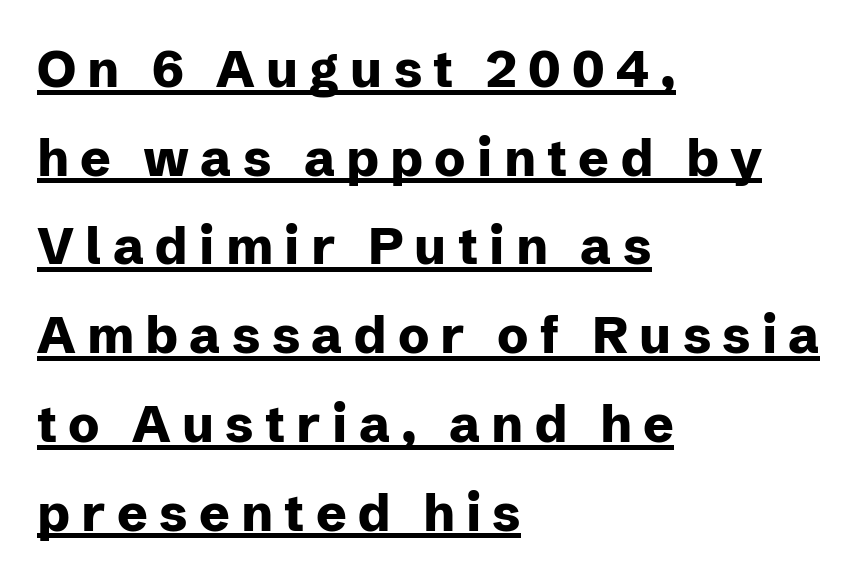
The image shows 51 px heavy sans-serif type, upright; set left-aligned, line spacing 1.74x, unusually wide letter spacing (+0.22 em), underlined; low stroke contrast and a medium x-height.
